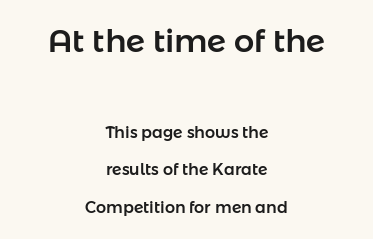
{"serif": "no", "italic": "no", "width": "normal", "stroke_contrast": "low", "x_height": "medium", "monospaced": "no", "underline": "no", "align": "center", "line_spacing": "loose", "line_spacing_ratio": 2.35, "letter_spacing": "normal", "letter_spacing_em": 0.0, "larger_block": "first", "size_ratio": 2.0, "glyph_px": 32}
